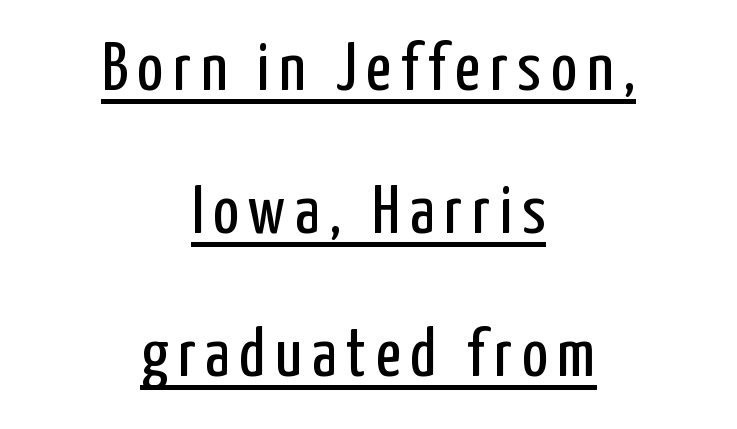
Q: Is the text bold? A: No.
Q: Is the text italic (slanted)? A: No, it is upright.
Q: Is the typeface a serif or a sans-serif typeface? A: Sans-serif.
Q: Is the text underlined? A: Yes.
Q: How is the paragraph aligned? A: Centered.
Q: Is the spacing between lines tight, normal or loose? A: Loose.
Q: Width (condensed, normal, or wide)? A: Condensed.
Q: Stroke contrast? A: Low.
Q: x-height? A: Medium.
Q: Monospaced? A: No.
